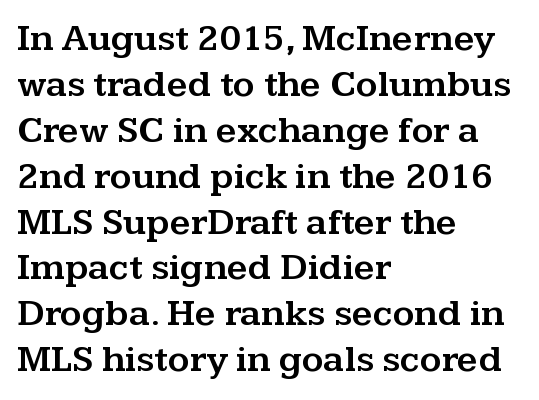
The image shows 37 px wide serif type, upright; set left-aligned, line spacing 1.24x, normal letter spacing, not underlined; medium stroke contrast and a medium x-height.
